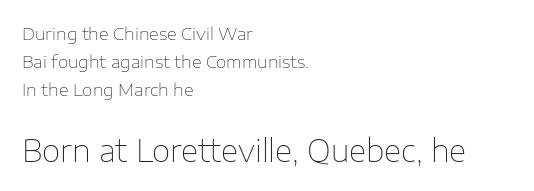
{"serif": "no", "italic": "no", "bold": "no", "weight": "thin", "width": "normal", "stroke_contrast": "low", "x_height": "medium", "monospaced": "no", "underline": "no", "align": "left", "line_spacing": "normal", "line_spacing_ratio": 1.66, "letter_spacing": "normal", "letter_spacing_em": 0.0, "larger_block": "second", "size_ratio": 1.76, "glyph_px": 30}
